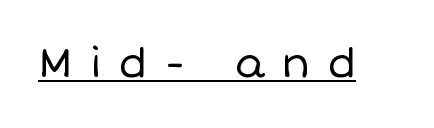
Italic? Not at all — the glyphs are vertical. A typesetter would call this heavily tracked-out type. Descenders here cross a horizontal rule under the line. The font sits on the lighter half of the weight spectrum, regular included.
